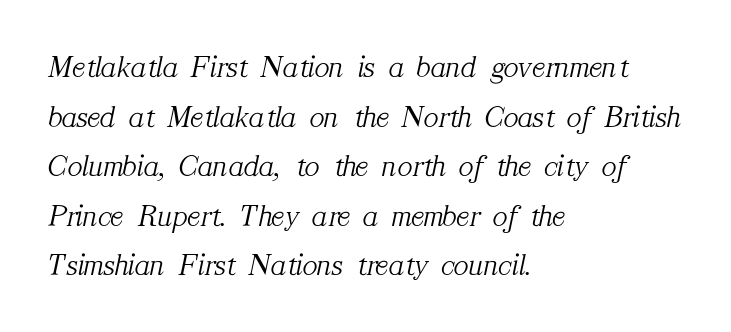
The image shows 31 px light serif type, italic (leaning right); set left-aligned, normal line spacing (1.6x), normal letter spacing, not underlined; medium stroke contrast and a medium x-height.
